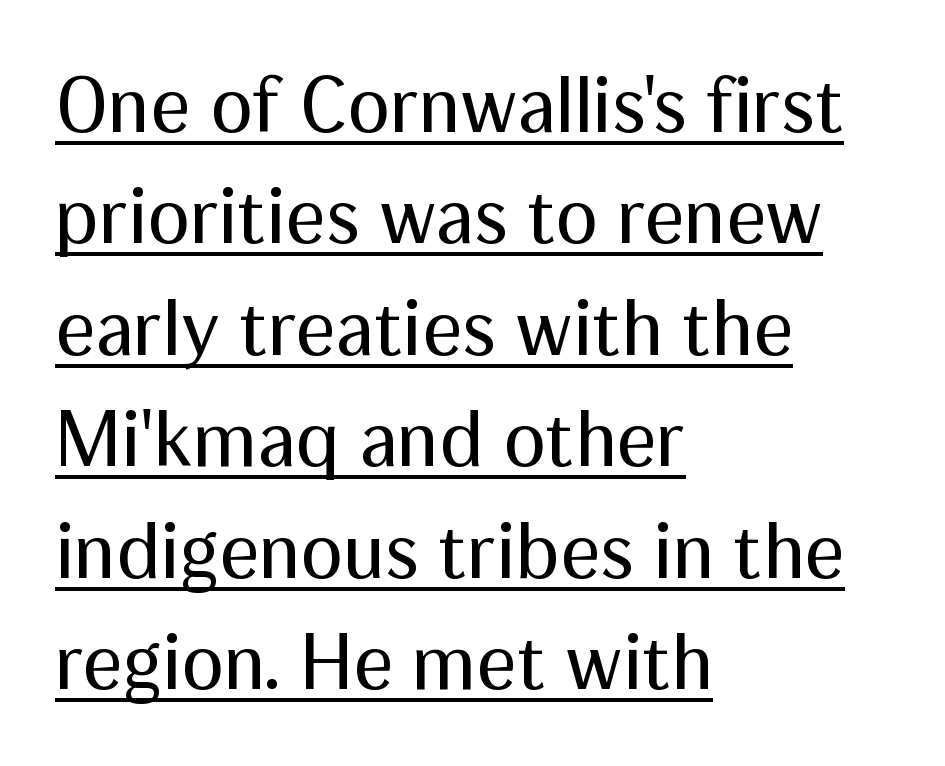
Q: Is the text bold? A: No.
Q: Is the text italic (slanted)? A: No, it is upright.
Q: Is the typeface a serif or a sans-serif typeface? A: Sans-serif.
Q: Is the text underlined? A: Yes.
Q: How is the paragraph aligned? A: Left-aligned.
Q: Is the spacing between letters normal or unusually wide? A: Normal.
Q: Is the spacing between lines tight, normal or loose? A: Normal.
Q: Width (condensed, normal, or wide)? A: Normal.
Q: Stroke contrast? A: Medium.
Q: x-height? A: Medium.
Q: Monospaced? A: No.
